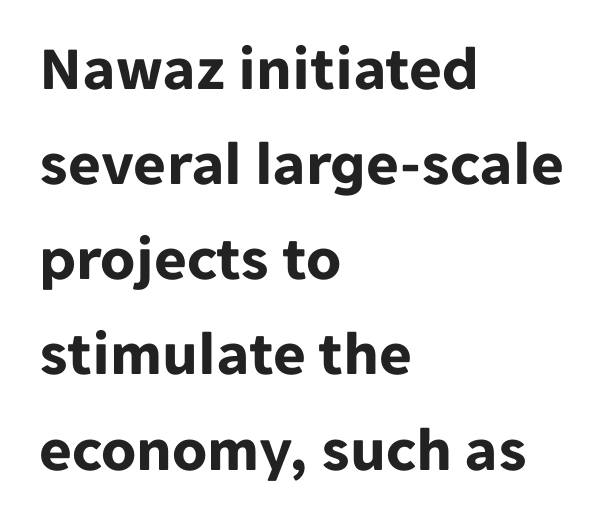
The letters stand upright; this is a roman face. Short and long lines alike share a common starting point at left. On the weight axis this lands at bold, roughly 700. Observe the ordinary spacing: letters are neighbours, not strangers. Observe the absence of serifs on each vertical stroke in this sample.
